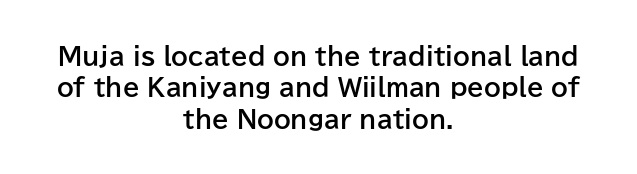
Q: Is the text bold? A: Yes.
Q: Is the text italic (slanted)? A: No, it is upright.
Q: Is the text underlined? A: No.
Q: How is the paragraph aligned? A: Centered.
Q: Is the spacing between letters normal or unusually wide? A: Normal.
Q: Is the spacing between lines tight, normal or loose? A: Normal.
